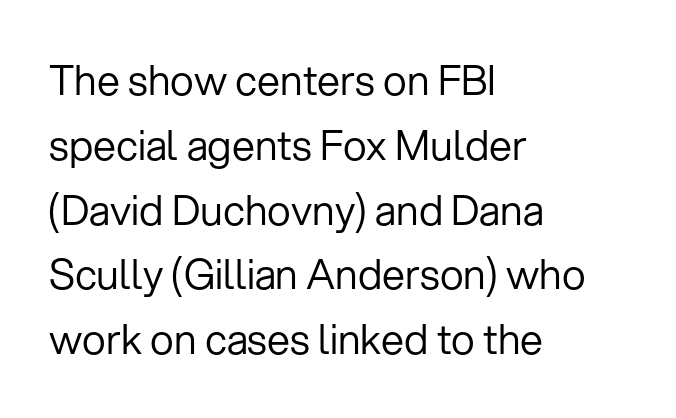
Q: Is the text bold? A: No.
Q: Is the text italic (slanted)? A: No, it is upright.
Q: Is the typeface a serif or a sans-serif typeface? A: Sans-serif.
Q: Is the text underlined? A: No.
Q: How is the paragraph aligned? A: Left-aligned.
Q: Is the spacing between letters normal or unusually wide? A: Normal.
Q: Is the spacing between lines tight, normal or loose? A: Normal.
Q: Width (condensed, normal, or wide)? A: Normal.
Q: Stroke contrast? A: Low.
Q: x-height? A: Medium.
Q: Monospaced? A: No.
